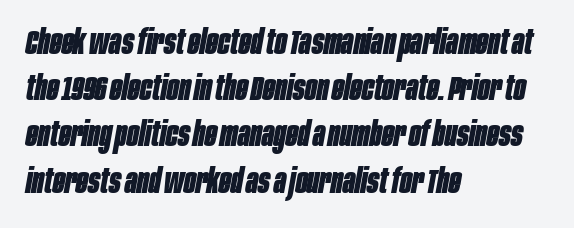
Q: Is the text bold? A: Yes.
Q: Is the text italic (slanted)? A: Yes, it leans right by about 10 degrees.
Q: Is the text underlined? A: No.
Q: How is the paragraph aligned? A: Left-aligned.
Q: Is the spacing between letters normal or unusually wide? A: Normal.
Q: Is the spacing between lines tight, normal or loose? A: Normal.
Q: Width (condensed, normal, or wide)? A: Condensed.
Q: Stroke contrast? A: Low.
Q: x-height? A: Large.
Q: Monospaced? A: No.
